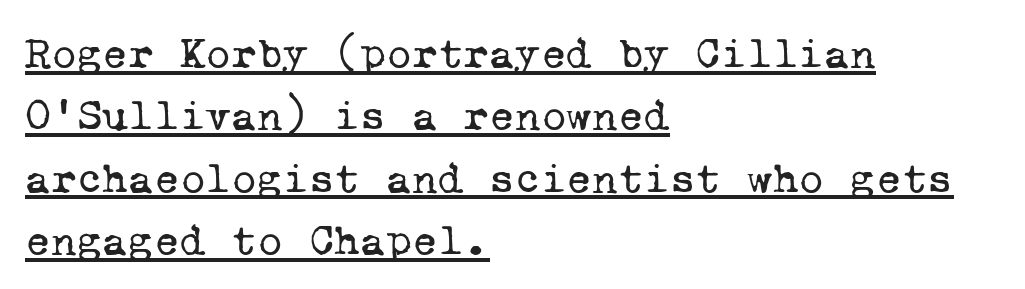
Q: Is the text bold? A: No.
Q: Is the typeface a serif or a sans-serif typeface? A: Serif.
Q: Is the text underlined? A: Yes.
Q: How is the paragraph aligned? A: Left-aligned.
Q: Is the spacing between letters normal or unusually wide? A: Normal.
Q: Is the spacing between lines tight, normal or loose? A: Normal.
Q: Width (condensed, normal, or wide)? A: Normal.
Q: Stroke contrast? A: Low.
Q: x-height? A: Medium.
Q: Monospaced? A: Yes.
